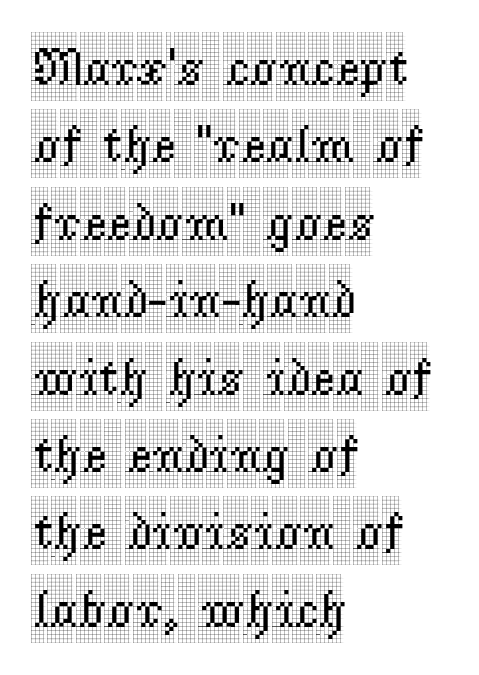
In terms of posture, this sample is upright. Nothing unusual about the tracking: characters are spaced as the font intends. The lines sit at an ordinary, default distance from one another. The lines in this sample share a left origin and differ only in where they stop.
